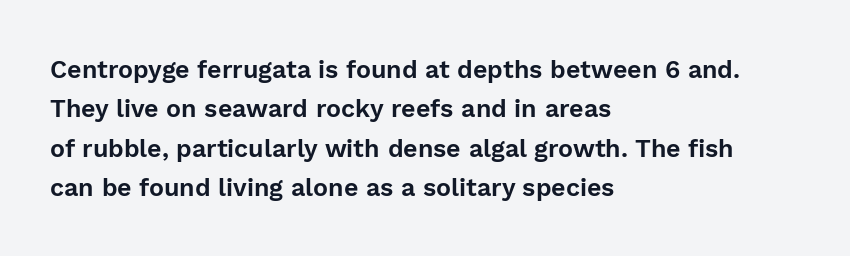
The setting favours the left margin, as ordinary paragraphs usually do. Is there any slant? The stems are plumb. A bare baseline throughout the passage. The letterforms sit shoulder to shoulder at normal distance. These lines sit exactly where default settings would place them.
